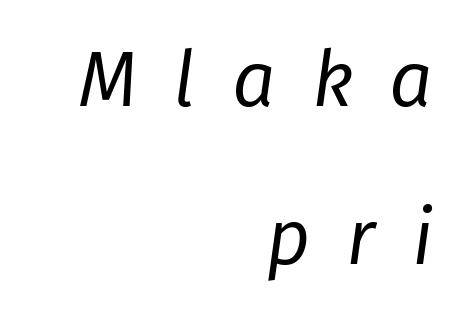
{"italic": "yes", "lean": "right", "slant_degrees": 8, "bold": "no", "weight": "regular", "width": "normal", "stroke_contrast": "low", "x_height": "medium", "monospaced": "no", "underline": "no", "align": "right", "line_spacing": "loose", "line_spacing_ratio": 2.05, "letter_spacing": "wide", "letter_spacing_em": 0.47, "glyph_px": 77}
